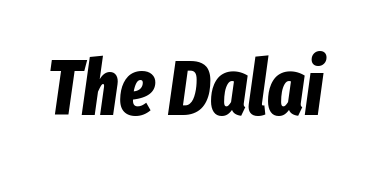
Underline: absent. Short note: letters normally spaced. Would a proofreader flag this as italicized? Yes. Students, this is bold: see how much ink each stroke carries. The passage shown is typed in a proportional face where columns would drift.
